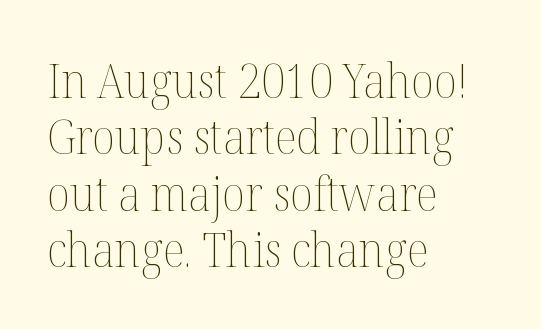
Q: Is the text bold? A: No.
Q: Is the text italic (slanted)? A: No, it is upright.
Q: Is the text underlined? A: No.
Q: How is the paragraph aligned? A: Left-aligned.
Q: Is the spacing between letters normal or unusually wide? A: Normal.
Q: Width (condensed, normal, or wide)? A: Normal.
Q: Stroke contrast? A: Medium.
Q: x-height? A: Medium.
Q: Monospaced? A: No.
